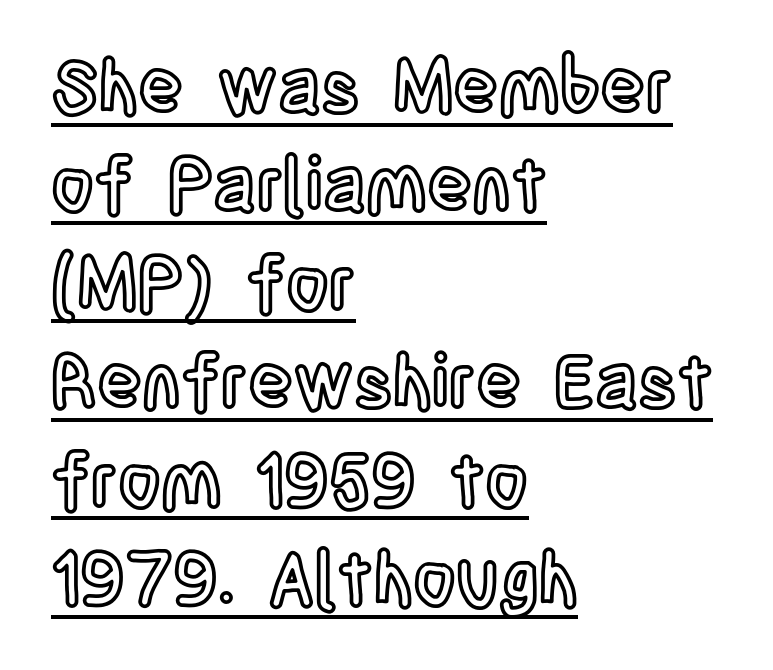
The image shows 74 px condensed type, upright; set left-aligned, normal line spacing (1.33x), normal letter spacing, underlined; a large x-height.
